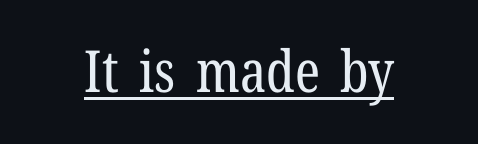
Has an underline been added? It has. The font is comparable to plain body text, perhaps lighter. A typesetter would mark this as roman, not italic. In terms of letterspacing, this is plain default setting. The text was rendered using a seriffed face with decorative stroke endings. The letters advance in unequal steps, a hallmark of proportional type.
